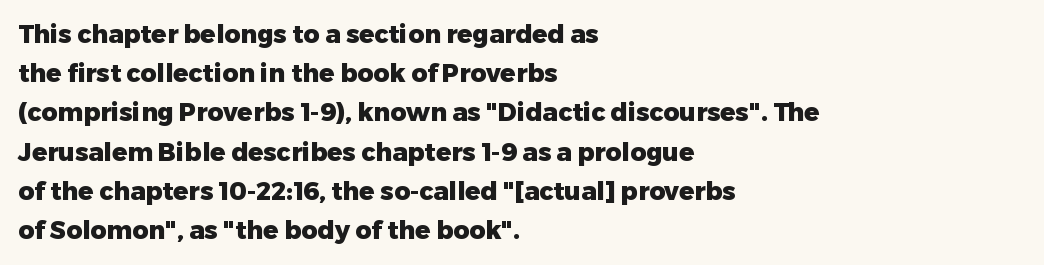
The image shows 25 px bold type, upright; set left-aligned, normal line spacing (1.57x), normal letter spacing, not underlined.
